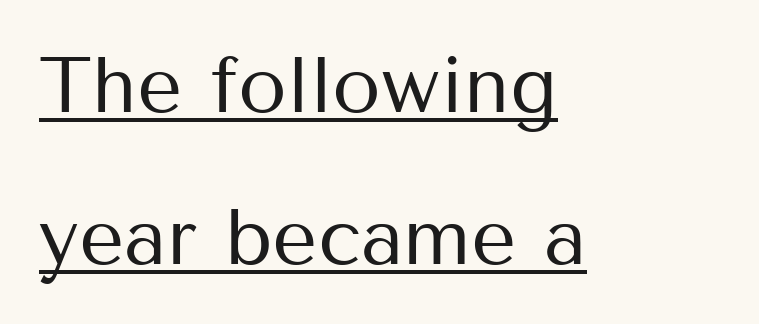
Weight class: somewhere from thin through regular. No feet cap the strokes, marking this as sans-serif type. The typesetter chose a ragged-right arrangement here. These lines stand farther apart than default settings would place them. Note the varied advance widths — an 'i' is clearly narrower than an 'm'.
